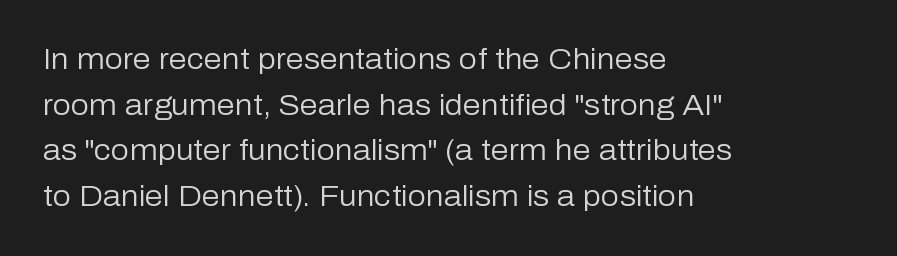
The letterforms sit at book weight or below. Unlike a traditional serif, this face leaves its strokes unadorned. The letters sit at their default tracking, neither squeezed nor spread. Casual observation: everything's shoved over to the left. The specimen omits any rule beneath the text block's lines. Does the lettering tilt? It doesn't — this is upright.
